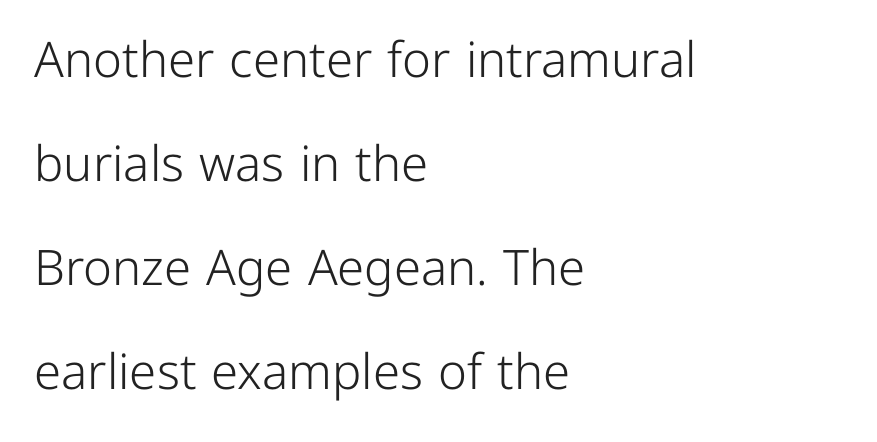
The image shows 49 px light sans-serif type, upright; set left-aligned, loose line spacing (2.12x), normal letter spacing, not underlined; low stroke contrast and a medium x-height.
